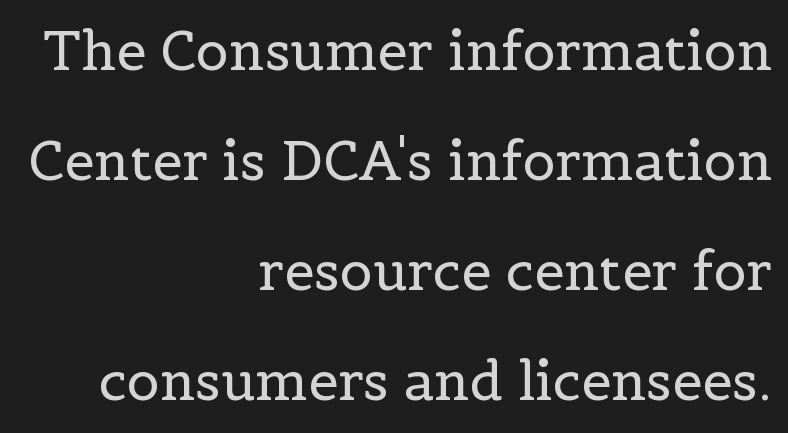
{"serif": "yes", "italic": "no", "bold": "no", "weight": "regular", "width": "normal", "x_height": "medium", "monospaced": "no", "underline": "no", "align": "right", "line_spacing": "loose", "line_spacing_ratio": 2.04, "letter_spacing": "normal", "letter_spacing_em": 0.0, "glyph_px": 54}
